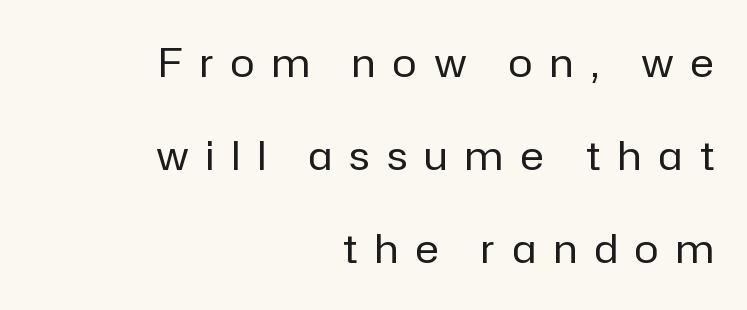
The image shows 40 px regular-weight sans-serif type, upright; set right-aligned, loose line spacing (2.33x), unusually wide letter spacing (+0.44 em), not underlined; low stroke contrast and a medium x-height.
